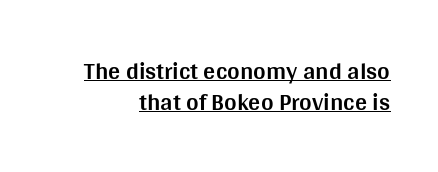
The line-height multiplier appears to be the usual default. Like a heading marked for emphasis, these lines bear an underscore. Quick note: not italic, upright. The paragraph has a hard right edge and a soft left edge. This sample uses plain, unmodified letter spacing.
